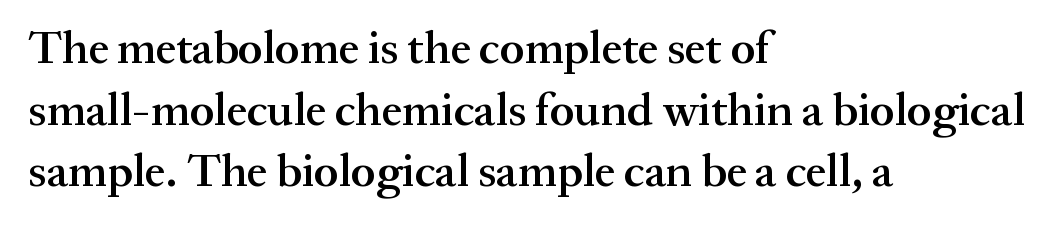
Q: Is the text bold? A: Semi-bold.
Q: Is the text italic (slanted)? A: No, it is upright.
Q: Is the typeface a serif or a sans-serif typeface? A: Serif.
Q: Is the text underlined? A: No.
Q: How is the paragraph aligned? A: Left-aligned.
Q: Is the spacing between letters normal or unusually wide? A: Normal.
Q: Is the spacing between lines tight, normal or loose? A: Normal.
Q: Width (condensed, normal, or wide)? A: Normal.
Q: Stroke contrast? A: Medium.
Q: x-height? A: Medium.
Q: Monospaced? A: No.
